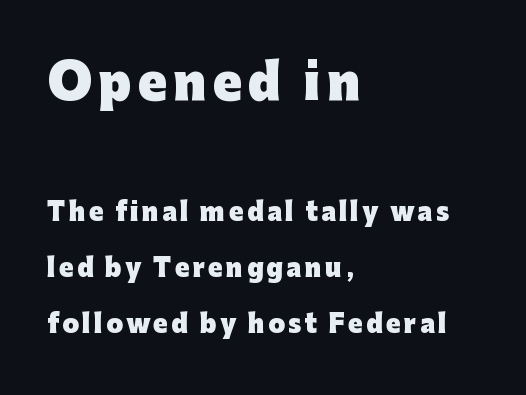
The image shows 47 px heavy sans-serif type, upright; set left-aligned, loose line spacing (2.33x), not underlined; the first (top) block is 1.96x larger; low stroke contrast and a medium x-height.
